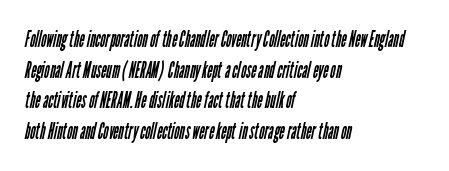
The image shows 23 px text type; set left-aligned, normal line spacing (1.33x), normal letter spacing, not underlined.
